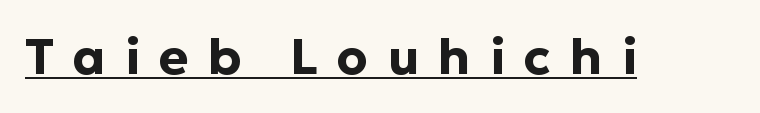
Q: Is the text bold? A: Yes.
Q: Is the text italic (slanted)? A: No, it is upright.
Q: Is the typeface a serif or a sans-serif typeface? A: Sans-serif.
Q: Is the text underlined? A: Yes.
Q: Is the spacing between letters normal or unusually wide? A: Unusually wide.
Q: Width (condensed, normal, or wide)? A: Normal.
Q: Stroke contrast? A: Low.
Q: x-height? A: Medium.
Q: Monospaced? A: No.
